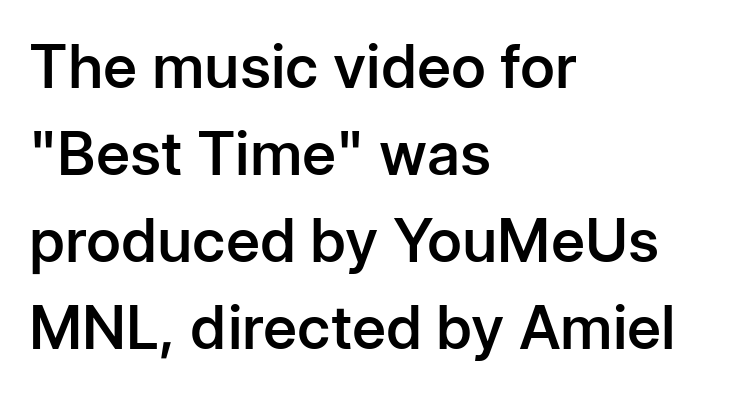
{"serif": "no", "italic": "no", "bold": "semi", "weight": "semibold", "width": "normal", "stroke_contrast": "low", "x_height": "medium", "monospaced": "no", "underline": "no", "align": "left", "line_spacing": "normal", "line_spacing_ratio": 1.45, "letter_spacing": "normal", "letter_spacing_em": 0.0, "glyph_px": 60}
